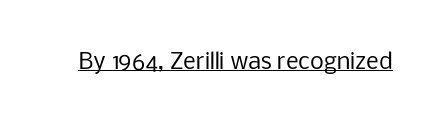
The image shows 22 px text type, upright; set normal letter spacing, underlined.
